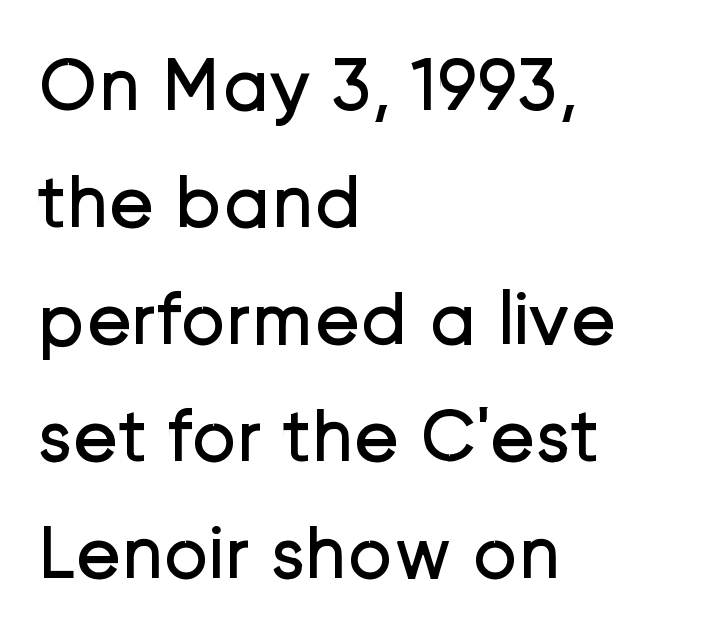
Rows of type keep a routine distance in the vertical direction. When letters stand straight like this, we call the style roman or upright. Weight: regular or lighter. Note the varied advance widths — an 'i' is clearly narrower than an 'm'.
